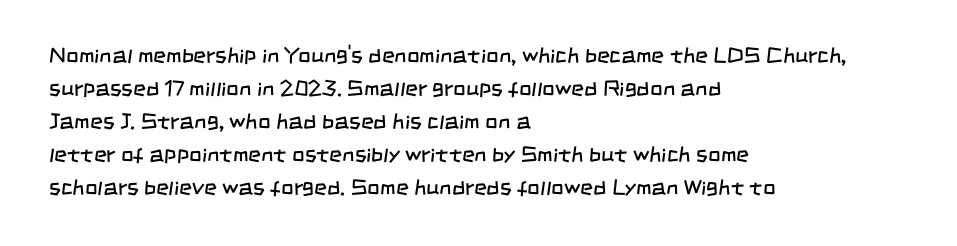
Q: Is the text bold? A: No.
Q: Is the text underlined? A: No.
Q: How is the paragraph aligned? A: Left-aligned.
Q: Is the spacing between letters normal or unusually wide? A: Normal.
Q: Is the spacing between lines tight, normal or loose? A: Normal.
